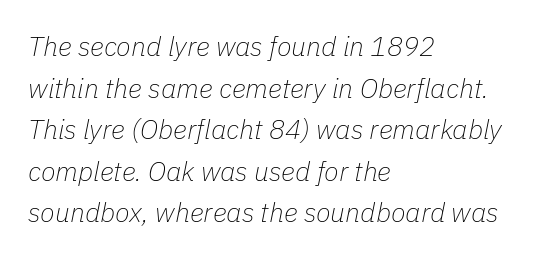
Q: Is the text bold? A: No.
Q: Is the text italic (slanted)? A: Yes, it leans right by about 11 degrees.
Q: Is the text underlined? A: No.
Q: How is the paragraph aligned? A: Left-aligned.
Q: Is the spacing between letters normal or unusually wide? A: Normal.
Q: Is the spacing between lines tight, normal or loose? A: Normal.
